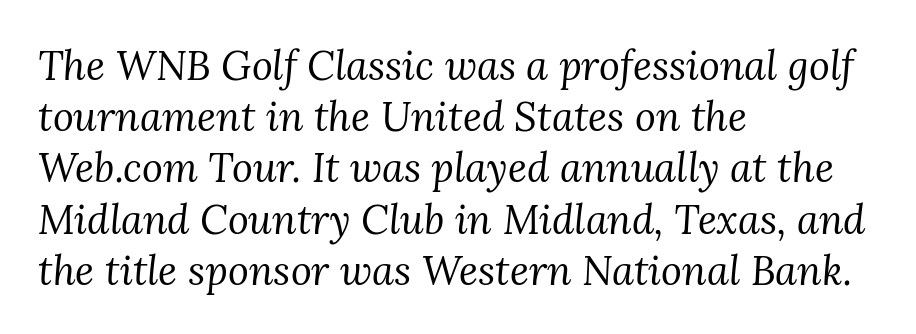
The image shows 40 px regular-weight serif type, italic (leaning right); set left-aligned, normal line spacing (1.28x), normal letter spacing, not underlined; medium stroke contrast and a medium x-height.
